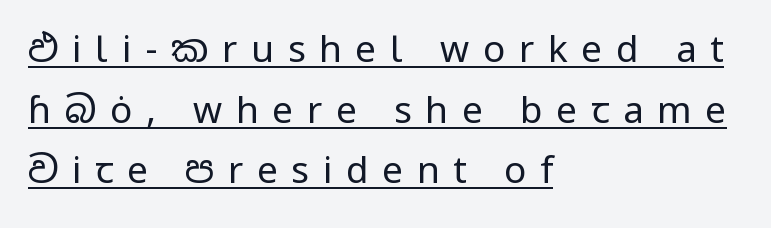
Style check: upright. Loose tracking; the words dissolve into strings of separated letters. The face used here is proportionally spaced, like ordinary book or web type. A sans-serif font was chosen for this passage. Successive baselines arrive at the customary interval.
